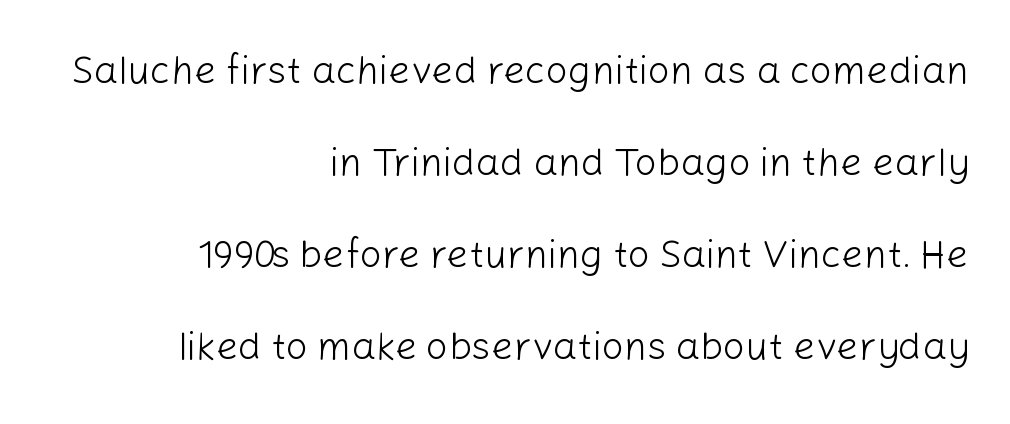
{"serif": "no", "italic": "no", "bold": "no", "weight": "light", "width": "normal", "stroke_contrast": "low", "x_height": "medium", "monospaced": "no", "underline": "no", "align": "right", "line_spacing": "loose", "line_spacing_ratio": 2.36, "letter_spacing": "normal", "letter_spacing_em": 0.0, "glyph_px": 39}
